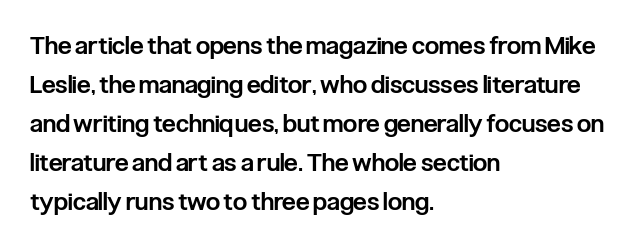
Nope, not italic — everything's standing straight. Semibold letterforms, between regular and bold. A typesetter would call this leading conventional body-copy spacing. Any mark beneath the type? The region is blank. The rendering anchors every line to the left-hand side. Letter spacing: default.
